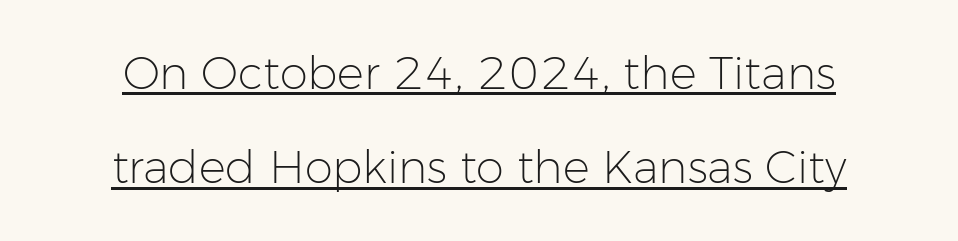
Q: Is the text bold? A: No.
Q: Is the text italic (slanted)? A: No, it is upright.
Q: Is the typeface a serif or a sans-serif typeface? A: Sans-serif.
Q: Is the text underlined? A: Yes.
Q: How is the paragraph aligned? A: Centered.
Q: Is the spacing between letters normal or unusually wide? A: Normal.
Q: Is the spacing between lines tight, normal or loose? A: Loose.
Q: Width (condensed, normal, or wide)? A: Normal.
Q: Stroke contrast? A: Low.
Q: x-height? A: Medium.
Q: Monospaced? A: No.
